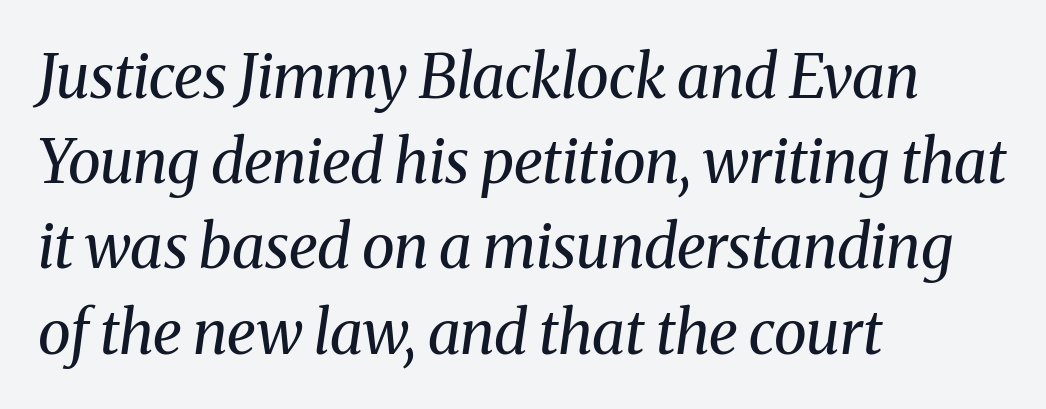
The image shows 60 px regular-weight serif type, italic (leaning right); set left-aligned, normal line spacing (1.42x), normal letter spacing, not underlined; medium stroke contrast and a medium x-height.
